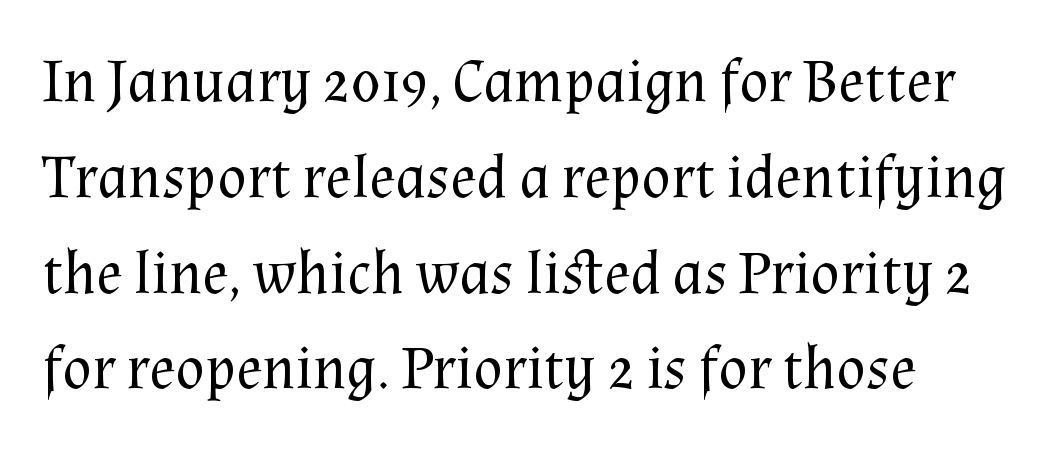
Q: Is the text bold? A: No.
Q: Is the text italic (slanted)? A: No, it is upright.
Q: Is the text underlined? A: No.
Q: Is the spacing between letters normal or unusually wide? A: Normal.
Q: Is the spacing between lines tight, normal or loose? A: Normal.
Q: Width (condensed, normal, or wide)? A: Normal.
Q: Stroke contrast? A: Medium.
Q: x-height? A: Medium.
Q: Monospaced? A: No.
